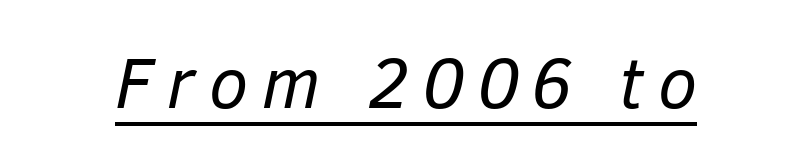
Q: Is the text bold? A: No.
Q: Is the text italic (slanted)? A: Yes, it leans right by about 12 degrees.
Q: Is the text underlined? A: Yes.
Q: Is the spacing between letters normal or unusually wide? A: Unusually wide.
Q: Width (condensed, normal, or wide)? A: Normal.
Q: Stroke contrast? A: Low.
Q: x-height? A: Medium.
Q: Monospaced? A: No.
